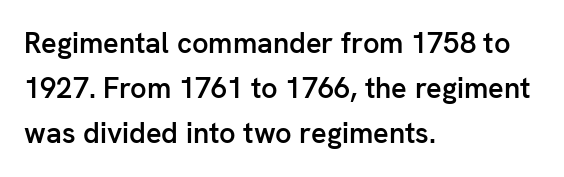
Q: Is the text bold? A: Semi-bold.
Q: Is the text italic (slanted)? A: No, it is upright.
Q: Is the typeface a serif or a sans-serif typeface? A: Sans-serif.
Q: Is the text underlined? A: No.
Q: How is the paragraph aligned? A: Left-aligned.
Q: Is the spacing between letters normal or unusually wide? A: Normal.
Q: Is the spacing between lines tight, normal or loose? A: Normal.
Q: Width (condensed, normal, or wide)? A: Normal.
Q: Stroke contrast? A: Low.
Q: x-height? A: Medium.
Q: Monospaced? A: No.
